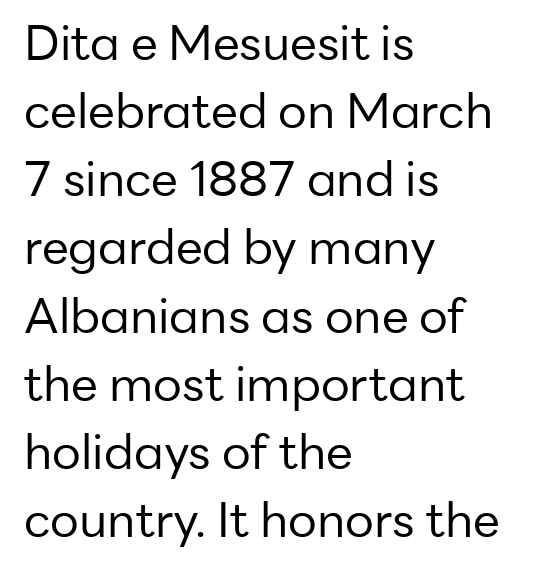
Looks like regular typesetting: each glyph gets only the width it needs. The designer left line spacing at the default. This sample uses a sans-serif face. Letter spacing: default.
